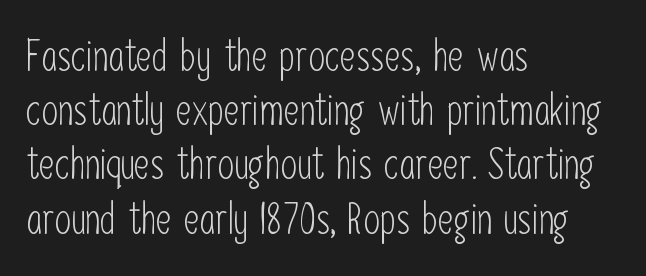
Q: Is the text bold? A: No.
Q: Is the text italic (slanted)? A: No, it is upright.
Q: Is the typeface a serif or a sans-serif typeface? A: Sans-serif.
Q: Is the text underlined? A: No.
Q: How is the paragraph aligned? A: Left-aligned.
Q: Is the spacing between letters normal or unusually wide? A: Normal.
Q: Is the spacing between lines tight, normal or loose? A: Normal.
Q: Width (condensed, normal, or wide)? A: Condensed.
Q: Stroke contrast? A: Low.
Q: x-height? A: Medium.
Q: Monospaced? A: No.
